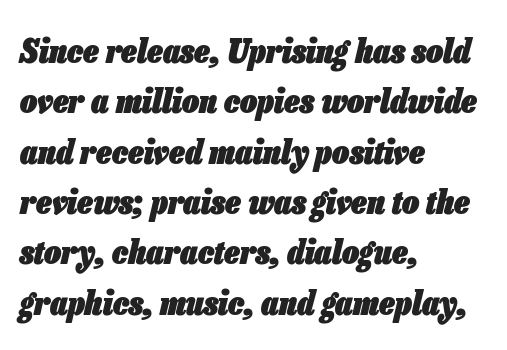
The image shows 34 px heavy, condensed type, italic (leaning right); set left-aligned, normal line spacing (1.48x), normal letter spacing, not underlined; low stroke contrast and a medium x-height.
